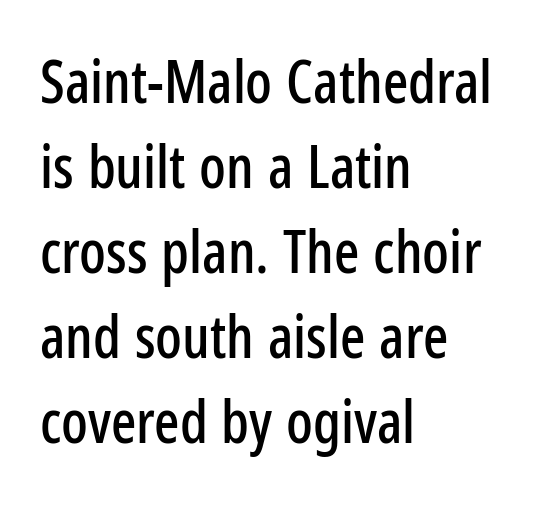
{"serif": "no", "italic": "no", "width": "condensed", "stroke_contrast": "low", "x_height": "medium", "monospaced": "no", "underline": "no", "align": "left", "line_spacing": "normal", "line_spacing_ratio": 1.44, "letter_spacing": "normal", "letter_spacing_em": 0.0, "glyph_px": 59}
